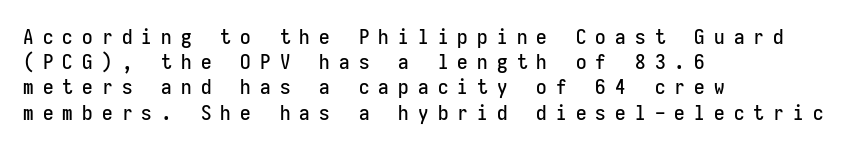
Honestly, the letter spacing is so wide it's the main thing you notice. The zone under the glyphs is completely vacant. Style check: upright. Layout note: lines flush left.
